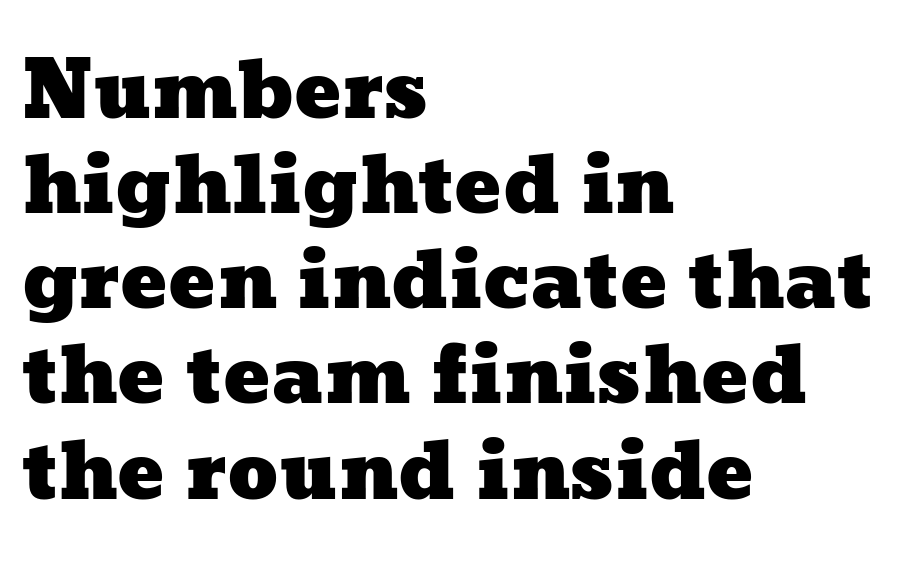
{"width": "wide", "stroke_contrast": "low", "x_height": "medium", "monospaced": "no", "underline": "no", "align": "left", "line_spacing_ratio": 1.22, "letter_spacing": "normal", "letter_spacing_em": 0.0, "glyph_px": 78}
